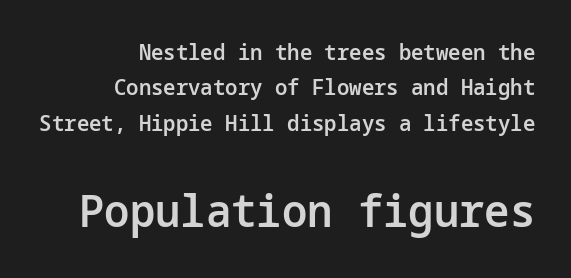
Q: Is the text bold? A: Semi-bold.
Q: Is the text italic (slanted)? A: No, it is upright.
Q: Is the typeface a serif or a sans-serif typeface? A: Sans-serif.
Q: Is the text underlined? A: No.
Q: How is the paragraph aligned? A: Right-aligned.
Q: Is the spacing between letters normal or unusually wide? A: Normal.
Q: Is the spacing between lines tight, normal or loose? A: Normal.
Q: Which block of text is set in a larger size, the first (top) or the second (bottom)? A: The second (bottom) one.
Q: Width (condensed, normal, or wide)? A: Normal.
Q: Stroke contrast? A: Low.
Q: x-height? A: Medium.
